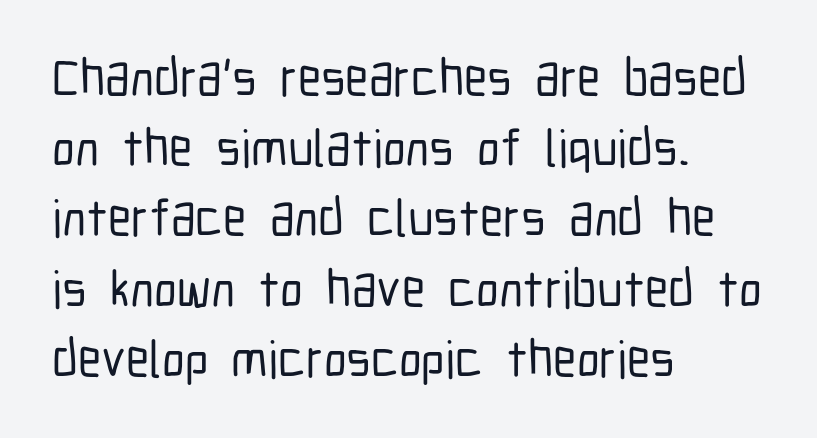
{"serif": "no", "italic": "no", "width": "condensed", "stroke_contrast": "low", "x_height": "medium", "monospaced": "no", "underline": "no", "align": "left", "line_spacing": "normal", "line_spacing_ratio": 1.35, "letter_spacing": "normal", "letter_spacing_em": 0.0, "glyph_px": 52}
